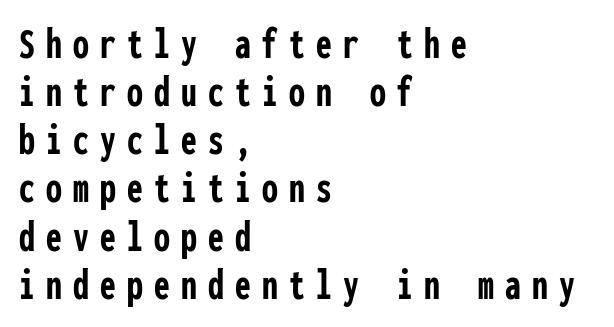
The face used here is monospaced, like something from a code editor. The face used here is a sans, in the tradition of grotesques and geometrics. The gap between lines stays unmarked. The vertical gap from one line to the next is small. If you drew a line through each stem, it would be perfectly vertical. Heavy-handed strokes throughout: this text is bold.
